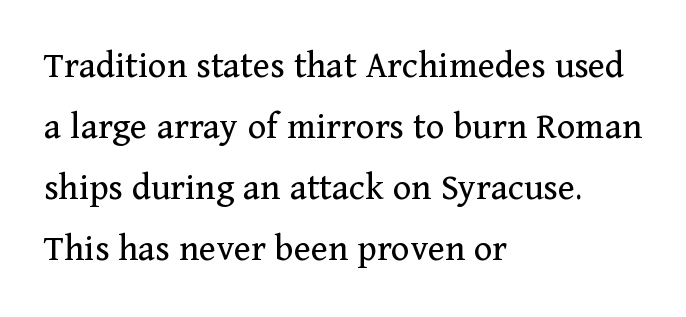
Q: Is the text bold? A: No.
Q: Is the text italic (slanted)? A: No, it is upright.
Q: Is the typeface a serif or a sans-serif typeface? A: Serif.
Q: Is the text underlined? A: No.
Q: How is the paragraph aligned? A: Left-aligned.
Q: Is the spacing between letters normal or unusually wide? A: Normal.
Q: Is the spacing between lines tight, normal or loose? A: Normal.
Q: Width (condensed, normal, or wide)? A: Normal.
Q: Stroke contrast? A: Medium.
Q: x-height? A: Medium.
Q: Monospaced? A: No.
